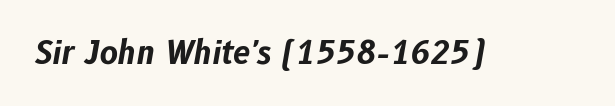
Q: Is the text bold? A: Yes.
Q: Is the text italic (slanted)? A: Yes, it leans right by about 10 degrees.
Q: Is the text underlined? A: No.
Q: Is the spacing between letters normal or unusually wide? A: Normal.
Q: Width (condensed, normal, or wide)? A: Normal.
Q: Stroke contrast? A: Low.
Q: x-height? A: Medium.
Q: Monospaced? A: No.
